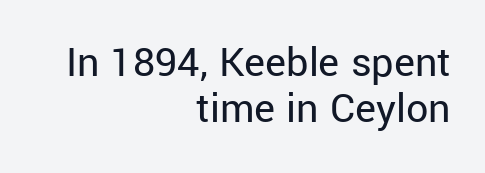
{"serif": "no", "italic": "no", "bold": "no", "weight": "regular", "width": "normal", "stroke_contrast": "low", "x_height": "medium", "monospaced": "no", "underline": "no", "align": "right", "line_spacing": "tight", "line_spacing_ratio": 1.05, "letter_spacing": "normal", "letter_spacing_em": 0.0, "glyph_px": 44}
